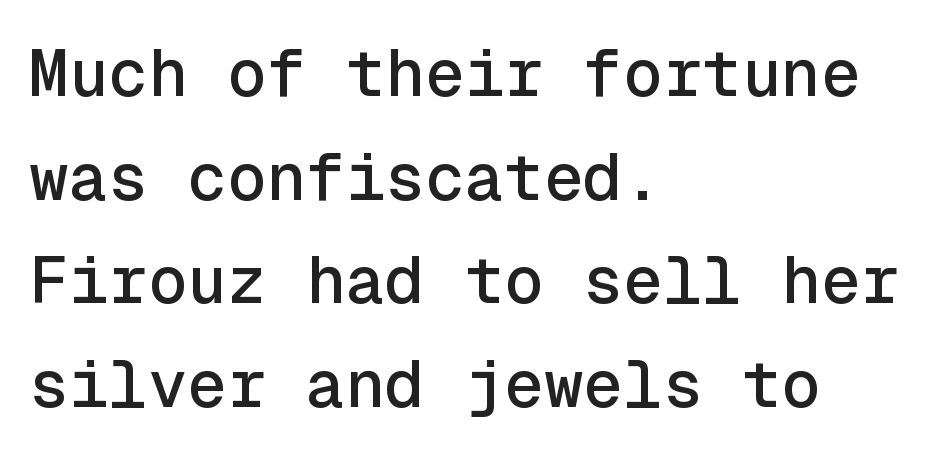
The image shows 66 px sans-serif type, upright, monospaced; set left-aligned, normal line spacing (1.57x), normal letter spacing, not underlined; a medium x-height.
